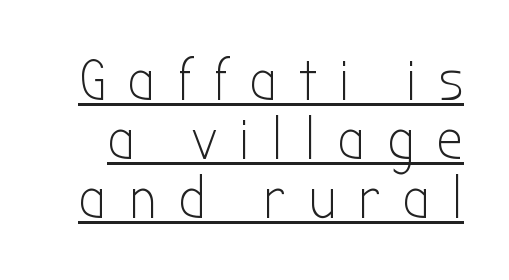
Posture: vertical. Someone cranked the tracking dial way up on this one. The rendering uses natural spacing where letterforms have individual widths. Tightly led — the rows are bunched. The font family rendered here belongs to the sans-serif group. The weight would be labelled regular, book, light, or lighter still.
